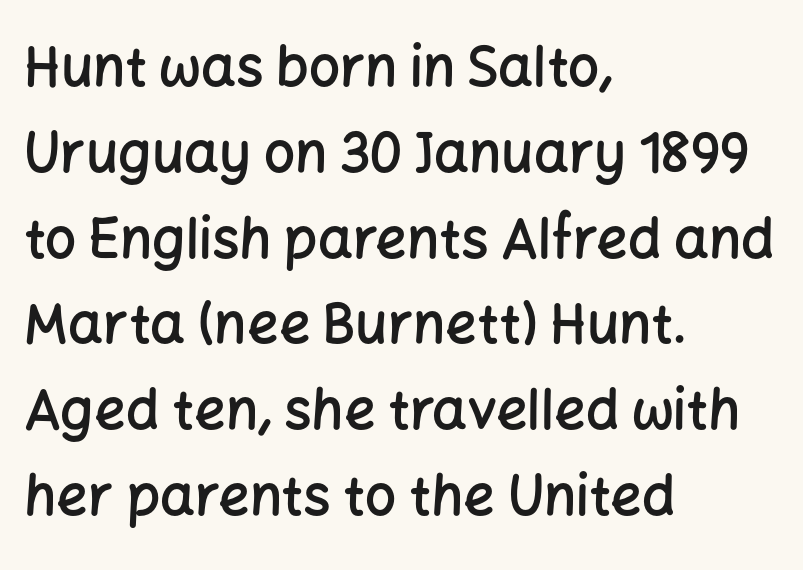
The image shows 55 px semibold sans-serif type, upright; set left-aligned, normal line spacing (1.56x), normal letter spacing, not underlined; low stroke contrast and a medium x-height.
